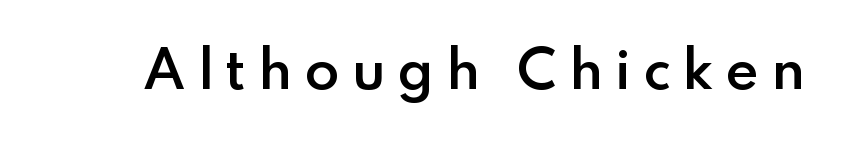
Think of a printed novel: that variable character pitch is what you see here. The typesetting leans somewhat heavy: a semibold. Rendered with straight, roman letterforms. Typographically, this falls in the sans-serif category. Is the letter spacing exaggerated? Yes — the characters are pushed far apart. Each row of text sits above clean, open space.
